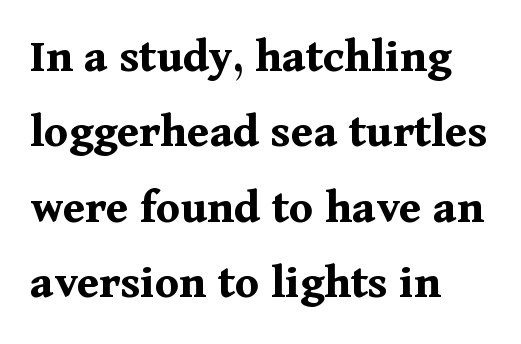
{"serif": "yes", "italic": "no", "bold": "yes", "weight": "bold", "width": "normal", "stroke_contrast": "medium", "x_height": "medium", "monospaced": "no", "underline": "no", "align": "left", "line_spacing": "normal", "line_spacing_ratio": 1.54, "letter_spacing": "normal", "letter_spacing_em": 0.0, "glyph_px": 49}
